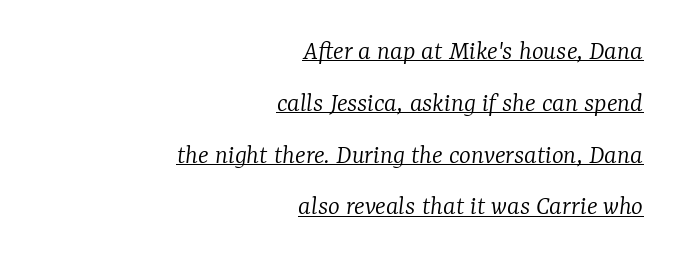
The image shows 28 px light serif type, italic (leaning right); set right-aligned, line spacing 1.85x, normal letter spacing, underlined; low stroke contrast and a medium x-height.
